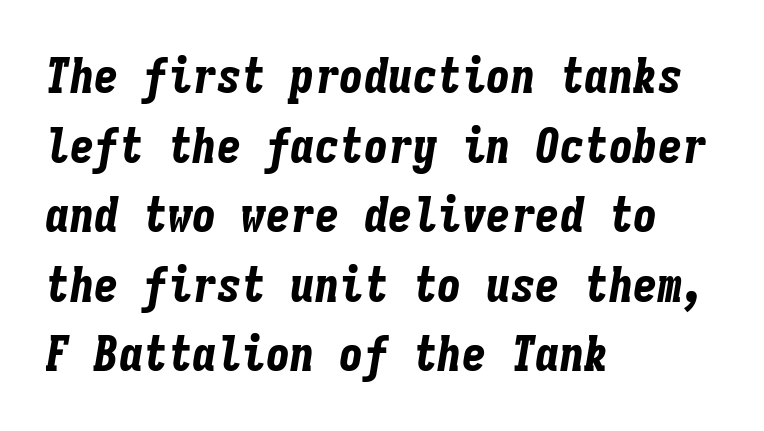
The image shows 49 px bold, condensed type, italic (leaning right), monospaced; set left-aligned, normal line spacing (1.42x), normal letter spacing, not underlined; low stroke contrast and a medium x-height.
